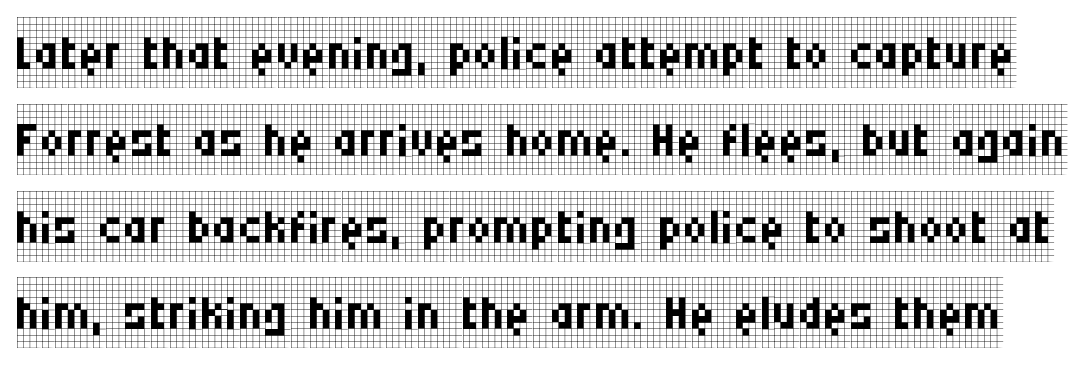
{"serif": "yes", "italic": "no", "bold": "no", "weight": "regular", "width": "condensed", "stroke_contrast": "low", "x_height": "large", "monospaced": "no", "underline": "no", "line_spacing_ratio": 1.24, "letter_spacing": "normal", "letter_spacing_em": 0.0, "glyph_px": 70}
